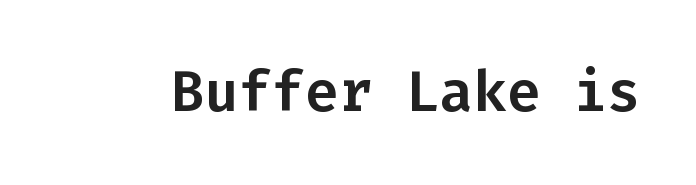
{"serif": "no", "italic": "no", "width": "normal", "stroke_contrast": "low", "x_height": "medium", "monospaced": "yes", "underline": "no", "letter_spacing": "normal", "letter_spacing_em": 0.0, "glyph_px": 56}
